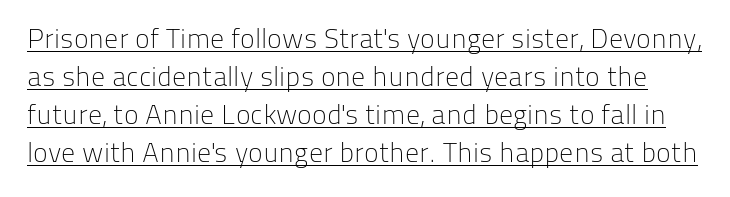
The image shows 28 px light sans-serif type, upright; set normal line spacing (1.36x), normal letter spacing, underlined; low stroke contrast and a medium x-height.
